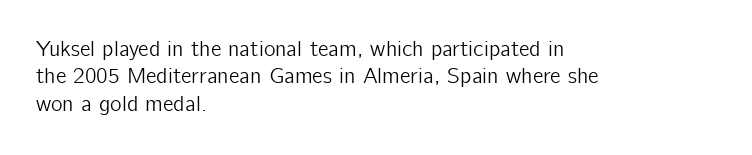
Letter spacing: default. Words float on clear page, feet unadorned. Every stem runs plumb, perpendicular to the baseline. Is there much room between lines? A standard amount, neither cramped nor airy. Reading down the block, your eye returns to a fixed left position each line.
